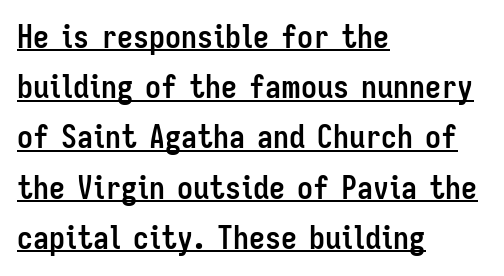
{"serif": "no", "italic": "no", "bold": "yes", "weight": "semibold", "width": "condensed", "stroke_contrast": "low", "x_height": "medium", "monospaced": "no", "underline": "yes", "align": "left", "line_spacing": "normal", "line_spacing_ratio": 1.57, "letter_spacing": "normal", "letter_spacing_em": 0.0, "glyph_px": 32}
